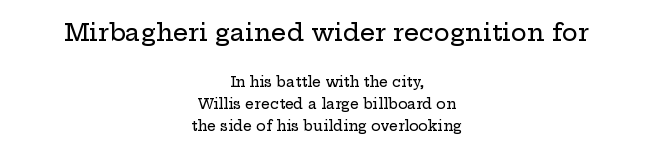
Q: Is the text italic (slanted)? A: No, it is upright.
Q: Is the text underlined? A: No.
Q: How is the paragraph aligned? A: Centered.
Q: Is the spacing between letters normal or unusually wide? A: Normal.
Q: Is the spacing between lines tight, normal or loose? A: Normal.
Q: Which block of text is set in a larger size, the first (top) or the second (bottom)? A: The first (top) one.
